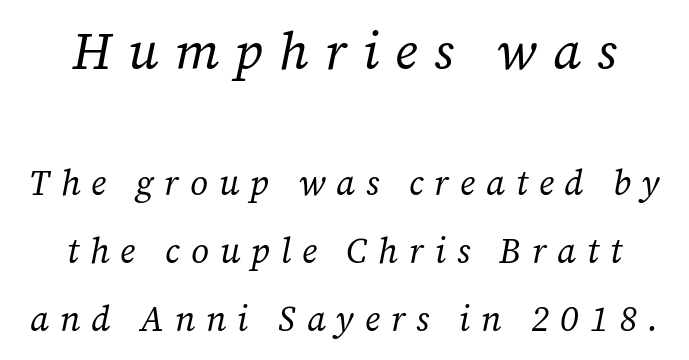
On a weight scale, this lands at 450 or below. Whoever set this made the first block the dominant, larger element. The horizontal fit of the characters is loose and conspicuously gappy. Casual observation: everything's sitting right in the middle. Characters are canted at an angle relative to the baseline's perpendicular. The characters display serif detailing at their extremities.
